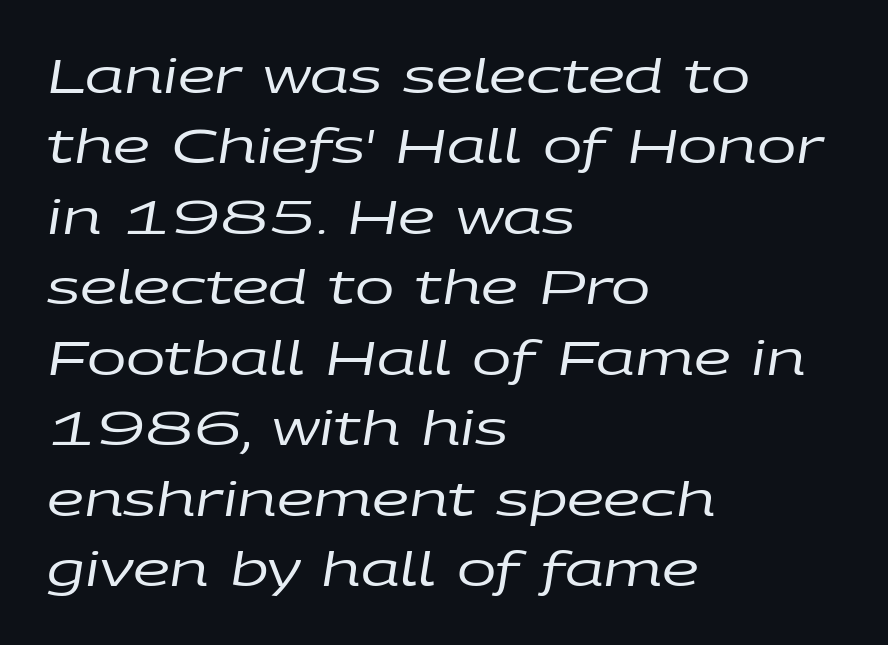
{"italic": "yes", "lean": "right", "slant_degrees": 9, "bold": "no", "weight": "regular", "width": "wide", "stroke_contrast": "low", "x_height": "large", "monospaced": "no", "underline": "no", "align": "left", "line_spacing": "normal", "line_spacing_ratio": 1.5, "letter_spacing": "normal", "letter_spacing_em": 0.0, "glyph_px": 47}
